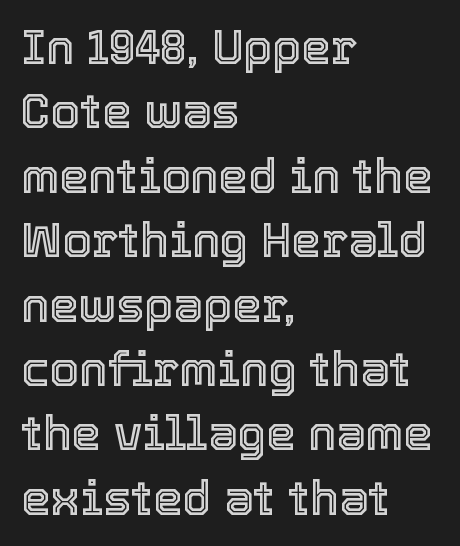
Q: Is the text italic (slanted)? A: No, it is upright.
Q: Is the text underlined? A: No.
Q: How is the paragraph aligned? A: Left-aligned.
Q: Is the spacing between letters normal or unusually wide? A: Normal.
Q: Is the spacing between lines tight, normal or loose? A: Normal.
Q: Width (condensed, normal, or wide)? A: Normal.
Q: x-height? A: Medium.
Q: Monospaced? A: No.
